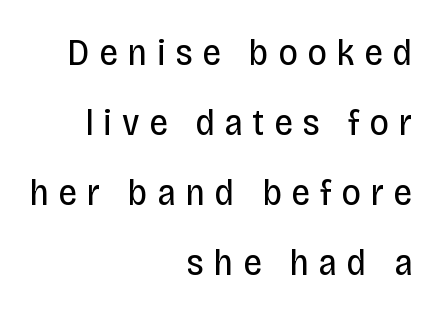
The image shows 38 px regular-weight, condensed sans-serif type, upright; set right-aligned, line spacing 1.84x, unusually wide letter spacing (+0.25 em), not underlined; low stroke contrast and a large x-height.
